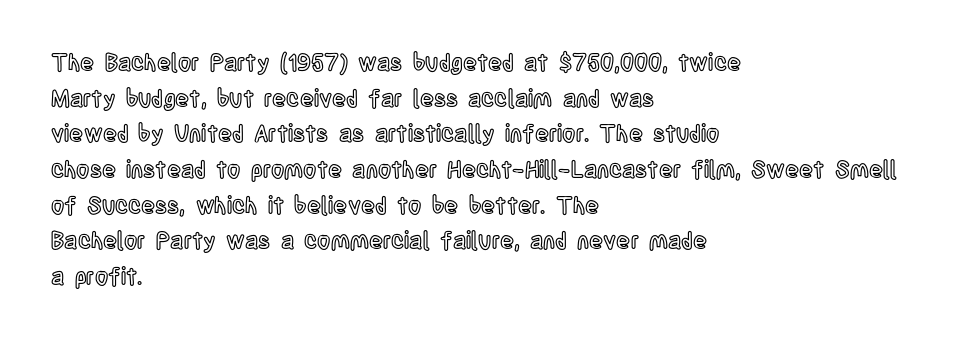
{"italic": "no", "underline": "no", "align": "left", "line_spacing": "normal", "line_spacing_ratio": 1.55, "letter_spacing": "normal", "letter_spacing_em": 0.0, "glyph_px": 23}
